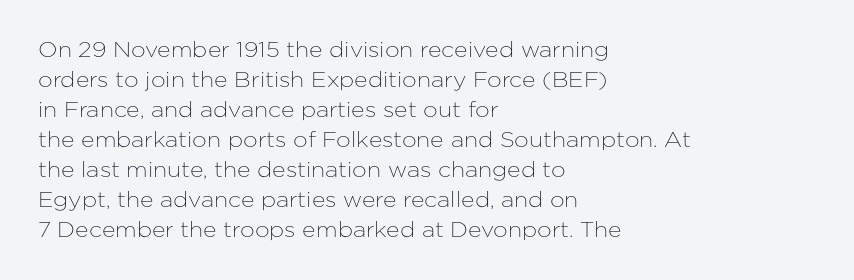
{"italic": "no", "underline": "no", "align": "left", "line_spacing": "normal", "line_spacing_ratio": 1.43, "letter_spacing": "normal", "letter_spacing_em": 0.0, "glyph_px": 21}
